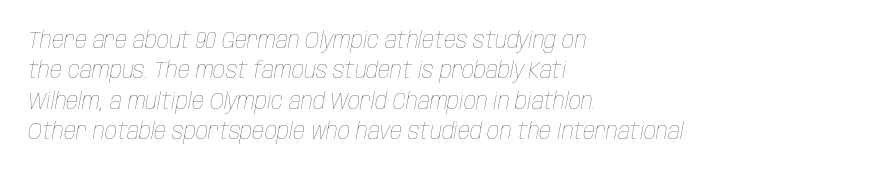
Q: Is the text bold? A: No.
Q: Is the text italic (slanted)? A: Yes, it leans right by about 10 degrees.
Q: Is the text underlined? A: No.
Q: How is the paragraph aligned? A: Left-aligned.
Q: Is the spacing between letters normal or unusually wide? A: Normal.
Q: Is the spacing between lines tight, normal or loose? A: Normal.
